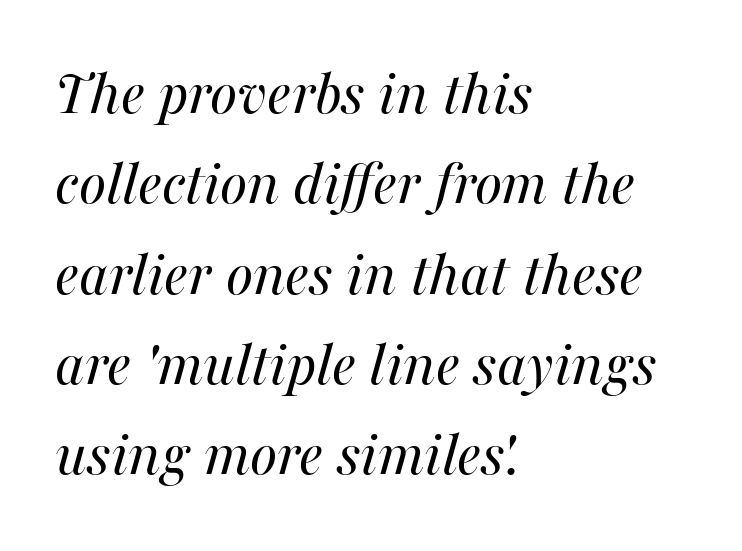
How are the letters spaced? Ordinarily, with no added tracking. Italic? Definitely — the glyphs are oblique. Underline: absent. Is this a fixed-width face? No — the glyphs have proportional, varying widths. Compared with typical paragraphs, the rows here are spaced about the same. Horizontally, the lines are justified to the leading edge only.
